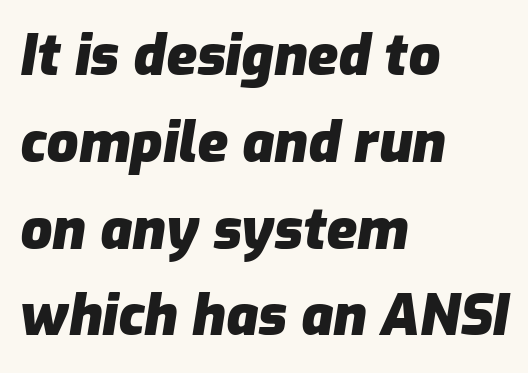
The image shows 56 px heavy type, italic (leaning right); set left-aligned, normal line spacing (1.55x), normal letter spacing, not underlined; low stroke contrast and a medium x-height.
